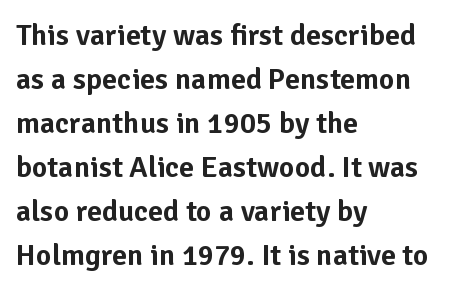
{"serif": "no", "italic": "no", "width": "normal", "stroke_contrast": "low", "x_height": "medium", "monospaced": "no", "underline": "no", "align": "left", "line_spacing": "normal", "line_spacing_ratio": 1.47, "letter_spacing": "normal", "letter_spacing_em": 0.0, "glyph_px": 30}
